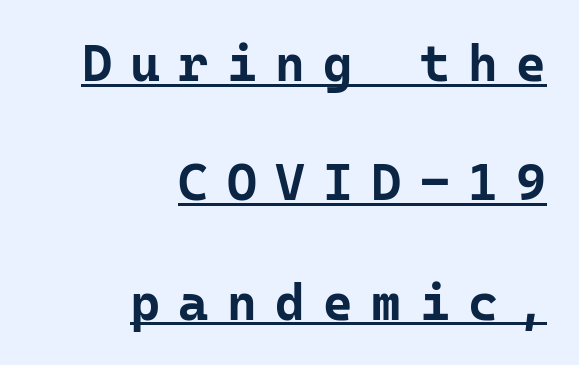
Q: Is the text bold? A: Yes.
Q: Is the text italic (slanted)? A: No, it is upright.
Q: Is the typeface a serif or a sans-serif typeface? A: Sans-serif.
Q: Is the text underlined? A: Yes.
Q: How is the paragraph aligned? A: Right-aligned.
Q: Is the spacing between letters normal or unusually wide? A: Unusually wide.
Q: Is the spacing between lines tight, normal or loose? A: Loose.
Q: Width (condensed, normal, or wide)? A: Normal.
Q: Stroke contrast? A: Low.
Q: x-height? A: Medium.
Q: Monospaced? A: Yes.
